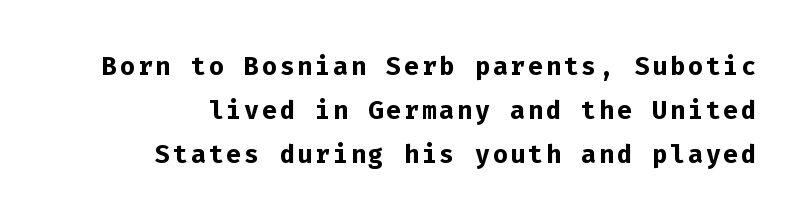
Q: Is the text bold? A: Yes.
Q: Is the text italic (slanted)? A: No, it is upright.
Q: Is the text underlined? A: No.
